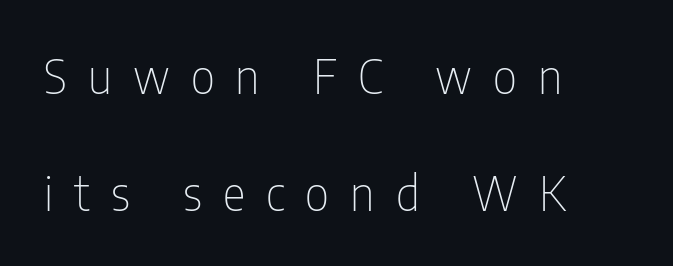
The face used here is a sans, in the tradition of grotesques and geometrics. The vertical gap from one line to the next is large. Each line starts at the same left margin while the right side varies. Substantial extra tracking has been applied to these lines.
